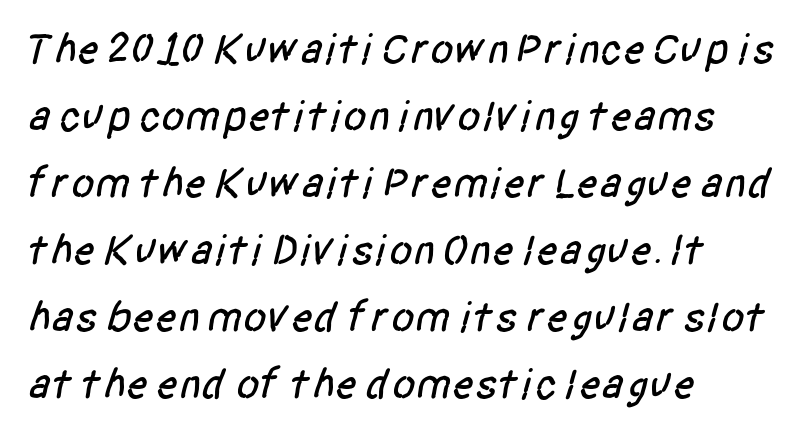
The image shows 43 px condensed sans-serif type; set left-aligned, normal line spacing (1.56x), normal letter spacing, not underlined; low stroke contrast and a large x-height.
